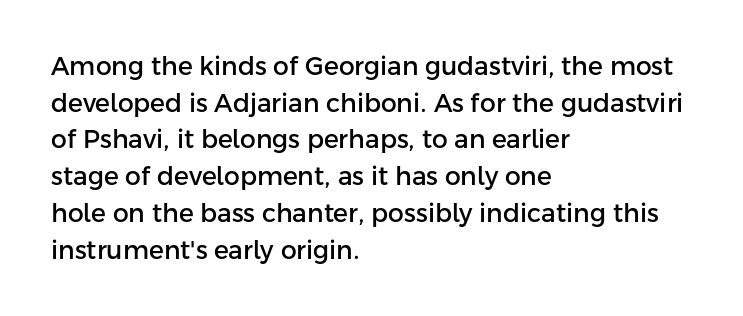
The image shows 25 px text type, upright; set left-aligned, normal line spacing (1.47x), normal letter spacing, not underlined.
